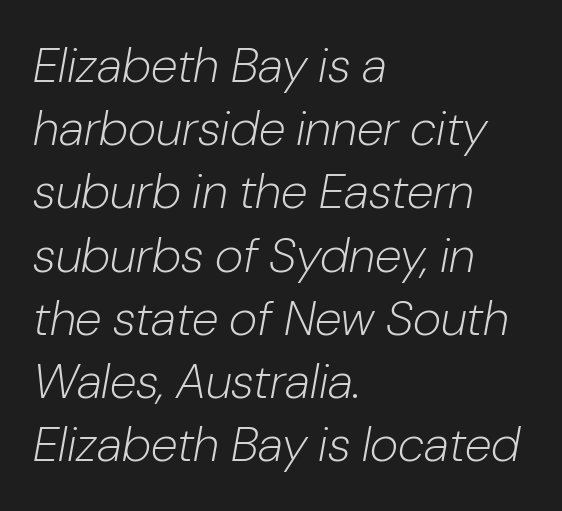
{"italic": "yes", "lean": "right", "slant_degrees": 10, "bold": "no", "weight": "light", "width": "normal", "stroke_contrast": "low", "x_height": "medium", "monospaced": "no", "underline": "no", "align": "left", "line_spacing": "normal", "line_spacing_ratio": 1.29, "letter_spacing": "normal", "letter_spacing_em": 0.0, "glyph_px": 49}
